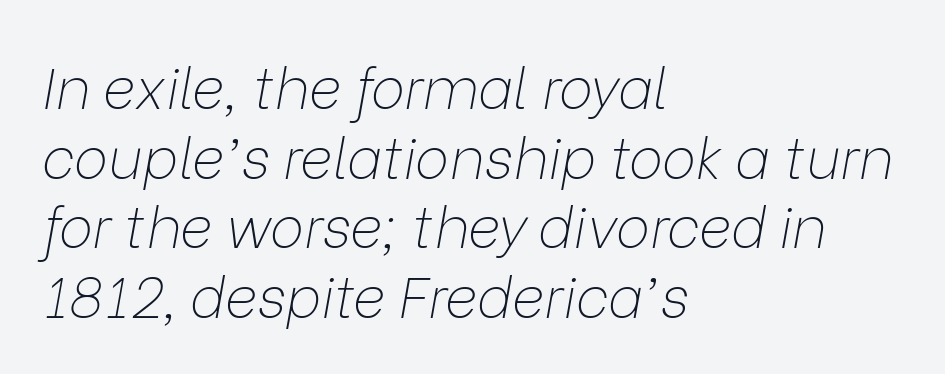
Q: Is the text bold? A: No.
Q: Is the text italic (slanted)? A: Yes, it leans right by about 9 degrees.
Q: Is the text underlined? A: No.
Q: How is the paragraph aligned? A: Left-aligned.
Q: Is the spacing between letters normal or unusually wide? A: Normal.
Q: Width (condensed, normal, or wide)? A: Normal.
Q: Stroke contrast? A: Low.
Q: x-height? A: Medium.
Q: Monospaced? A: No.
